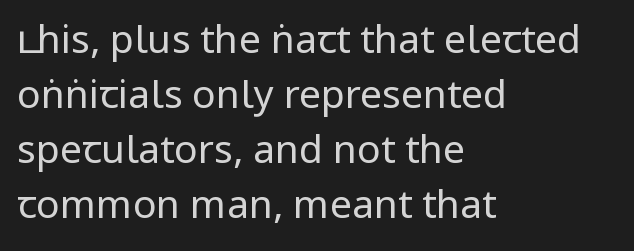
{"serif": "no", "italic": "no", "bold": "no", "weight": "regular", "width": "condensed", "stroke_contrast": "low", "x_height": "large", "monospaced": "no", "underline": "no", "align": "left", "line_spacing": "normal", "line_spacing_ratio": 1.41, "letter_spacing": "normal", "letter_spacing_em": 0.0, "glyph_px": 39}
